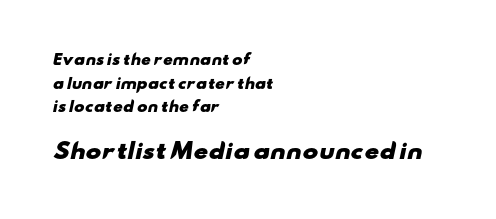
Q: Is the text bold? A: Yes.
Q: Is the text underlined? A: No.
Q: How is the paragraph aligned? A: Left-aligned.
Q: Is the spacing between letters normal or unusually wide? A: Normal.
Q: Is the spacing between lines tight, normal or loose? A: Normal.
Q: Which block of text is set in a larger size, the first (top) or the second (bottom)? A: The second (bottom) one.
